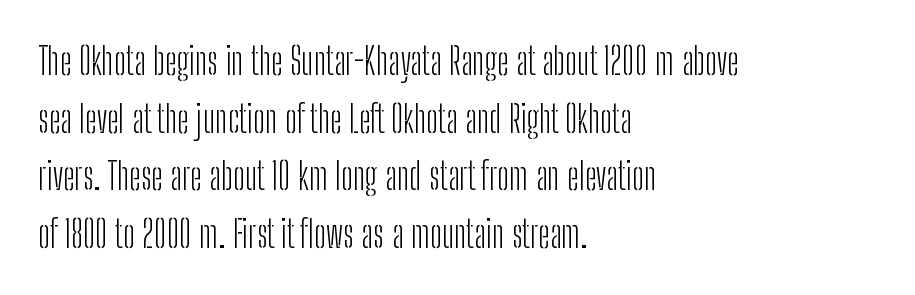
Look at the tracking — it's just the regular setting, nothing added. Regarding leading, the lines here are spaced in the standard way. In terms of posture, this sample is upright. A bare baseline throughout the passage. You could not count columns in this text — the font is proportionally spaced.
